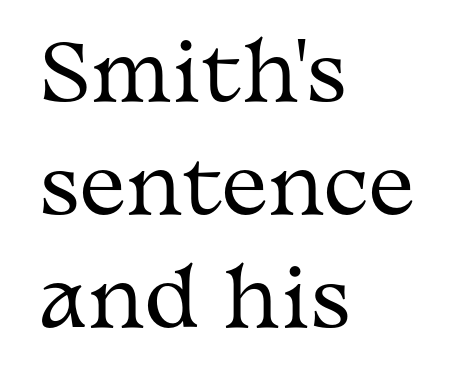
The passage shown stacks its lines at a standard gap. The type family on display is of the serif kind. The passage shown is not underscored anywhere. The gaps between neighbouring characters are ordinary and unremarkable.
